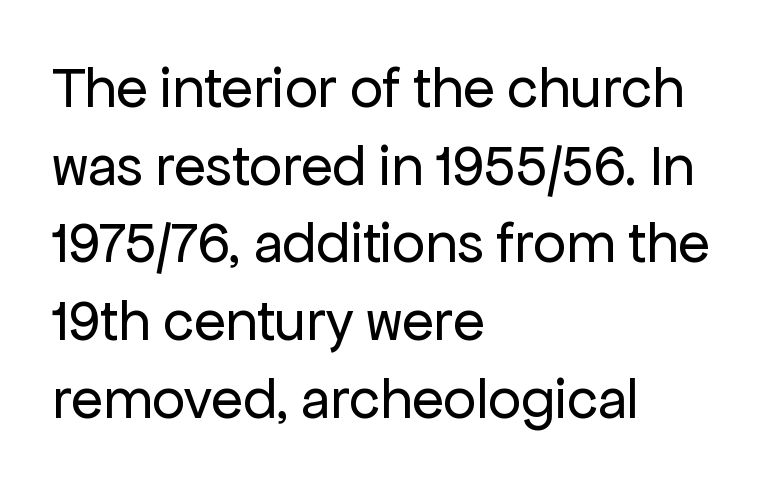
Standard letterfit; no display-style spreading of the glyphs. In terms of posture, this sample is upright. Descenders are the only things crossing below the line. Reading down the block, your eye returns to a fixed left position each line. The typeface has the unassuming heft of standard copy or less.
